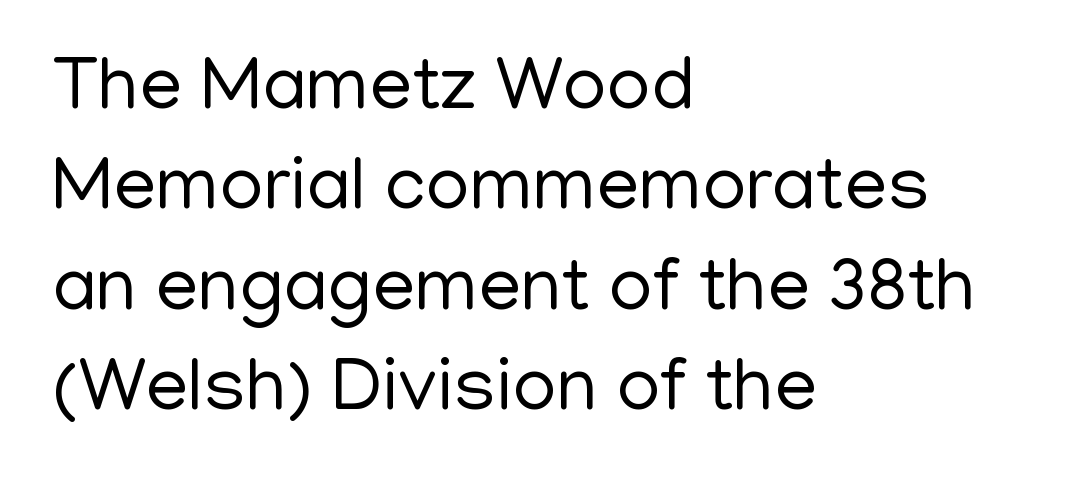
The image shows 76 px regular-weight sans-serif type, upright; set left-aligned, normal line spacing (1.32x), normal letter spacing, not underlined; low stroke contrast and a medium x-height.
